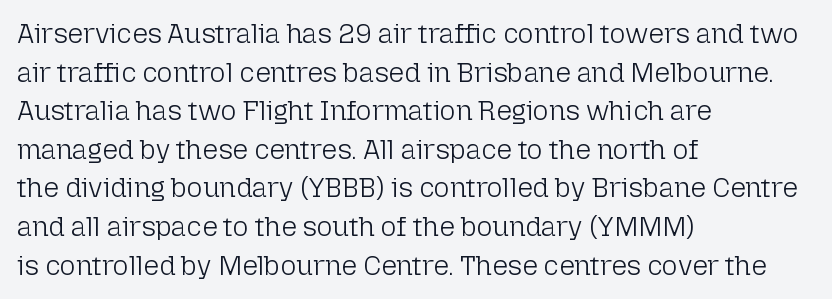
The image shows 27 px text type, upright; set left-aligned, normal line spacing (1.43x), normal letter spacing, not underlined.
